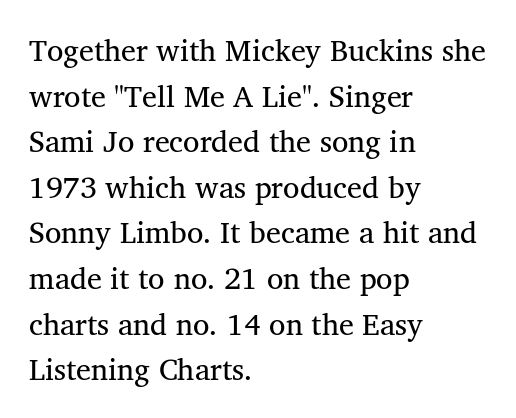
Note the varied advance widths — an 'i' is clearly narrower than an 'm'. Interline gaps are of average width in this sample. Compared with a centered layout, this one pins lines to the left instead. The cut favours lightness, reaching ordinary text weight at its darkest. The letterforms sit shoulder to shoulder at normal distance.
